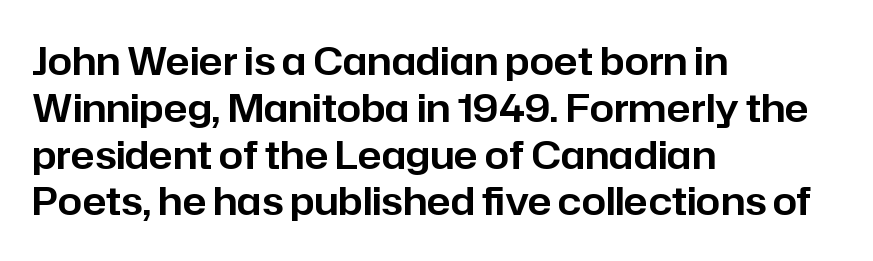
Inter-character spacing is left at the font's built-in metrics. Every character sits straight up, as roman type does. Alignment: flush left. Examine the stroke ends and you'll find no serifs. Check the space under the baseline: it is left empty.
